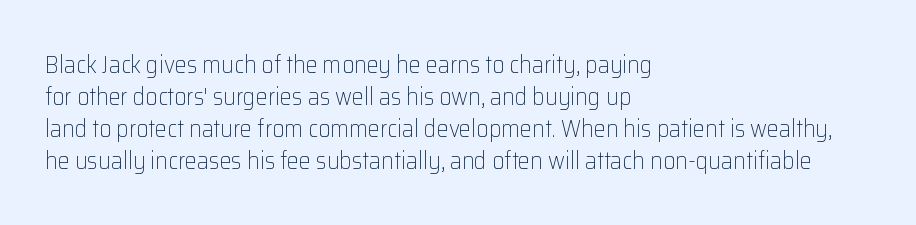
The image shows 24 px text type, upright; set left-aligned, normal line spacing (1.33x), normal letter spacing, not underlined.
